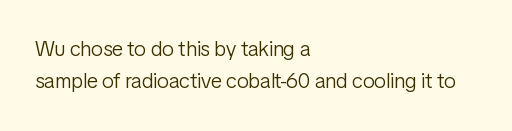
The image shows 21 px text type, upright; set left-aligned, normal line spacing (1.54x), normal letter spacing, not underlined.
